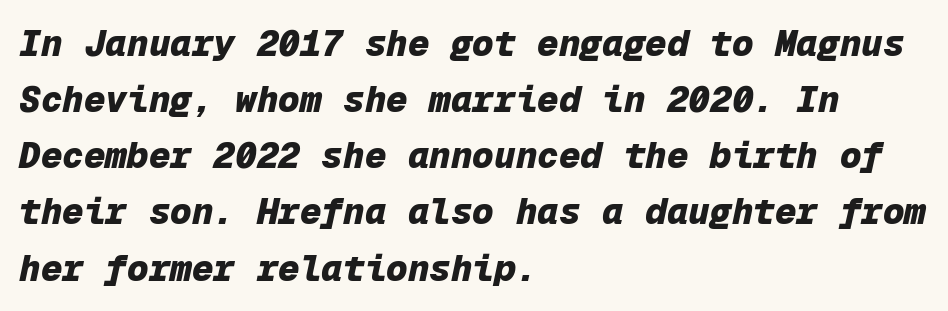
The image shows 36 px heavy type, italic (leaning right), monospaced; set left-aligned, normal line spacing (1.56x), normal letter spacing, not underlined; low stroke contrast and a medium x-height.
